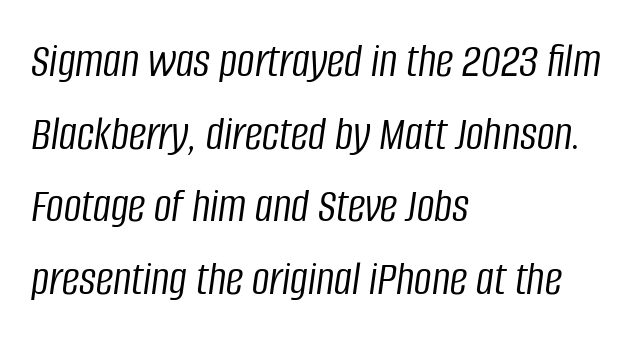
{"italic": "yes", "lean": "right", "slant_degrees": 8, "bold": "no", "weight": "light", "width": "condensed", "stroke_contrast": "low", "x_height": "large", "monospaced": "no", "underline": "no", "align": "left", "line_spacing": "normal", "line_spacing_ratio": 1.48, "letter_spacing": "normal", "letter_spacing_em": 0.0, "glyph_px": 49}
